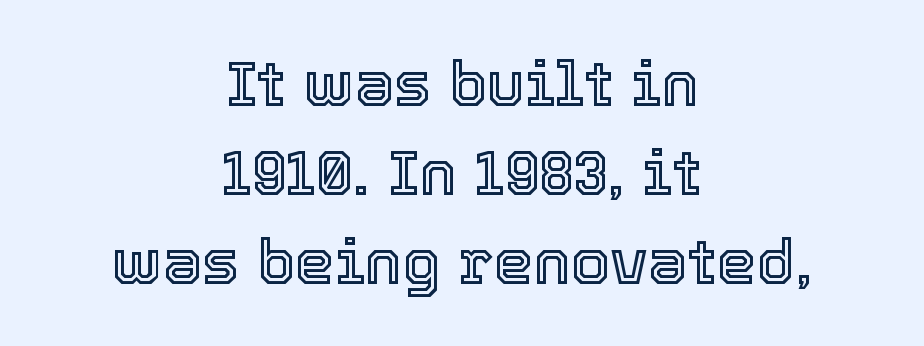
{"italic": "no", "width": "normal", "x_height": "medium", "monospaced": "no", "underline": "no", "align": "center", "line_spacing": "normal", "line_spacing_ratio": 1.41, "letter_spacing": "normal", "letter_spacing_em": 0.0, "glyph_px": 63}
